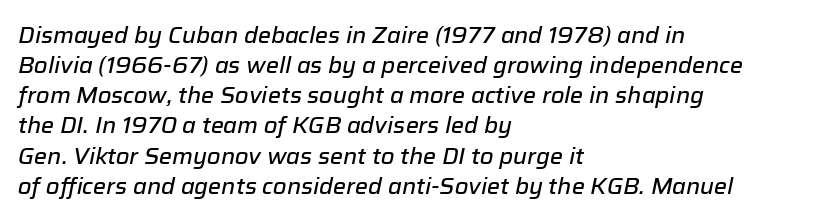
{"italic": "yes", "lean": "right", "slant_degrees": 12, "underline": "no", "align": "left", "line_spacing": "normal", "line_spacing_ratio": 1.37, "letter_spacing": "normal", "letter_spacing_em": 0.0, "glyph_px": 22}
